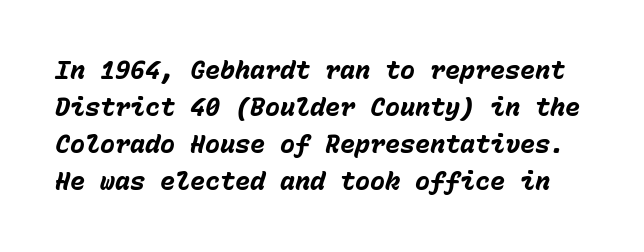
{"italic": "yes", "lean": "right", "slant_degrees": 15, "bold": "yes", "underline": "no", "line_spacing": "normal", "line_spacing_ratio": 1.48, "letter_spacing": "normal", "letter_spacing_em": 0.0, "glyph_px": 25}
